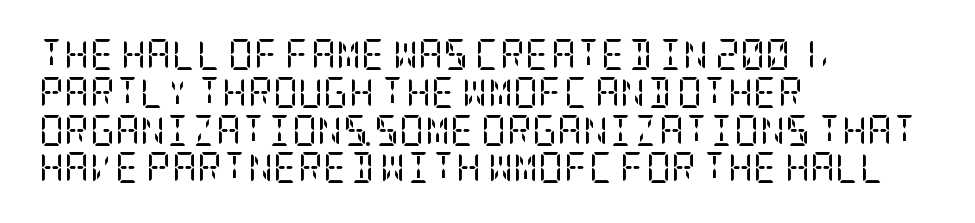
The image shows 31 px regular-weight, condensed serif type, upright; set left-aligned, line spacing 1.22x, normal letter spacing, not underlined; low stroke contrast and a large x-height.
